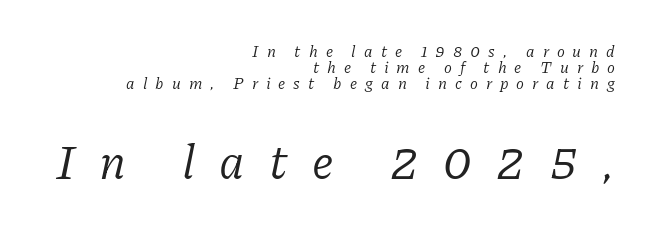
Q: Is the text bold? A: No.
Q: Is the text italic (slanted)? A: Yes, it leans right by about 11 degrees.
Q: Is the typeface a serif or a sans-serif typeface? A: Serif.
Q: Is the text underlined? A: No.
Q: How is the paragraph aligned? A: Right-aligned.
Q: Is the spacing between letters normal or unusually wide? A: Unusually wide.
Q: Is the spacing between lines tight, normal or loose? A: Tight.
Q: Which block of text is set in a larger size, the first (top) or the second (bottom)? A: The second (bottom) one.
Q: Width (condensed, normal, or wide)? A: Normal.
Q: Stroke contrast? A: Low.
Q: x-height? A: Medium.
Q: Monospaced? A: No.
